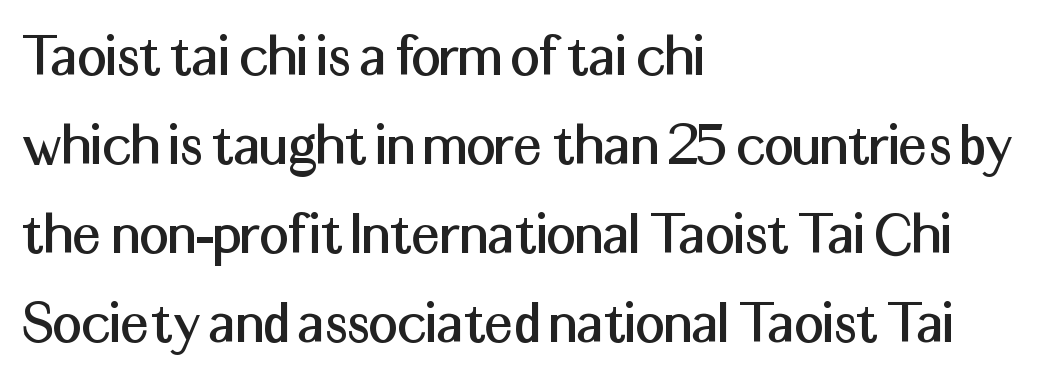
Q: Is the text italic (slanted)? A: No, it is upright.
Q: Is the typeface a serif or a sans-serif typeface? A: Sans-serif.
Q: Is the text underlined? A: No.
Q: How is the paragraph aligned? A: Left-aligned.
Q: Is the spacing between letters normal or unusually wide? A: Normal.
Q: Is the spacing between lines tight, normal or loose? A: Normal.
Q: Width (condensed, normal, or wide)? A: Normal.
Q: Stroke contrast? A: Medium.
Q: x-height? A: Medium.
Q: Monospaced? A: No.
